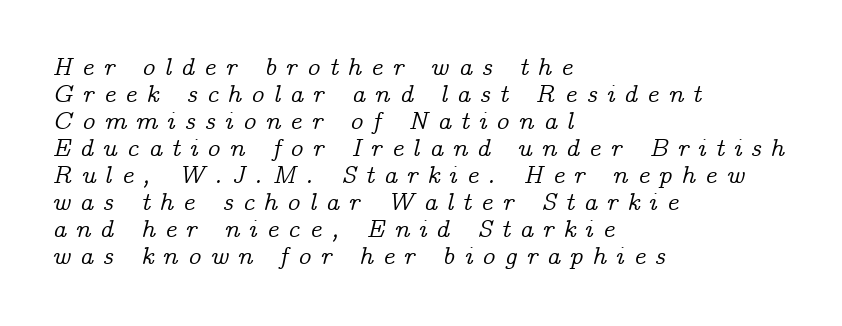
Q: Is the text italic (slanted)? A: Yes, it leans right by about 14 degrees.
Q: Is the text underlined? A: No.
Q: How is the paragraph aligned? A: Left-aligned.
Q: Is the spacing between letters normal or unusually wide? A: Unusually wide.
Q: Is the spacing between lines tight, normal or loose? A: Tight.
